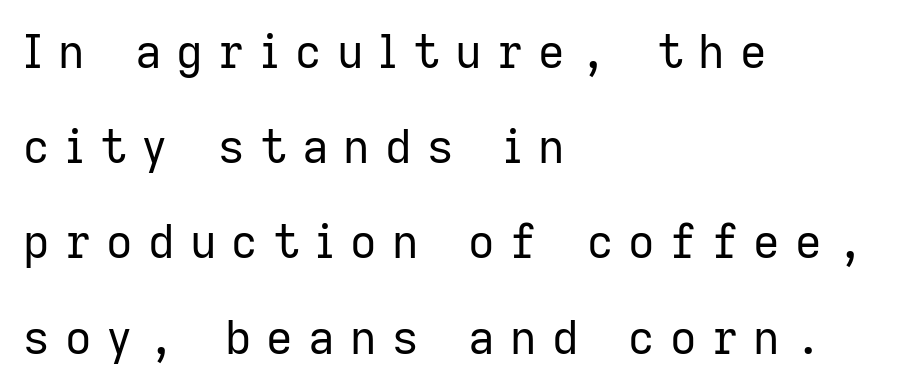
Q: Is the text bold? A: No.
Q: Is the text italic (slanted)? A: No, it is upright.
Q: Is the typeface a serif or a sans-serif typeface? A: Sans-serif.
Q: Is the text underlined? A: No.
Q: How is the paragraph aligned? A: Left-aligned.
Q: Is the spacing between letters normal or unusually wide? A: Unusually wide.
Q: Is the spacing between lines tight, normal or loose? A: Loose.
Q: Width (condensed, normal, or wide)? A: Normal.
Q: Stroke contrast? A: Low.
Q: x-height? A: Medium.
Q: Monospaced? A: No.
